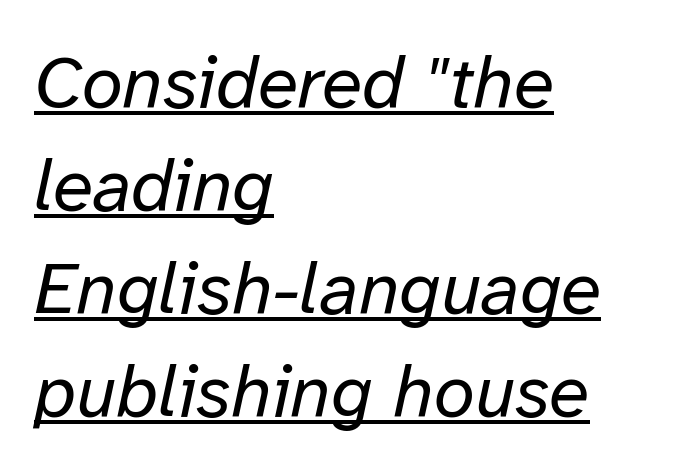
Q: Is the text bold? A: No.
Q: Is the text italic (slanted)? A: Yes, it leans right by about 12 degrees.
Q: Is the text underlined? A: Yes.
Q: How is the paragraph aligned? A: Left-aligned.
Q: Is the spacing between letters normal or unusually wide? A: Normal.
Q: Is the spacing between lines tight, normal or loose? A: Normal.
Q: Width (condensed, normal, or wide)? A: Normal.
Q: Stroke contrast? A: Low.
Q: x-height? A: Medium.
Q: Monospaced? A: No.
